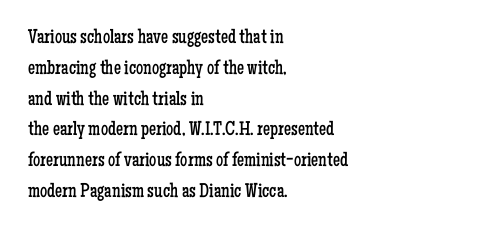
Unmarked baselines from the first word to the last. Between one letter and the next there's only the usual sliver of space. Left-aligned paragraph, ragged on the right. Compared with typical paragraphs, the rows here are spaced about the same. It's the straight-up-and-down kind of type.
